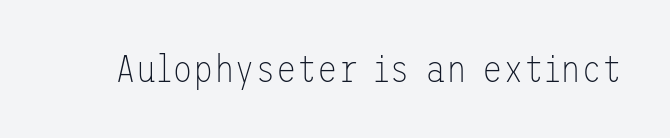
{"serif": "no", "italic": "no", "bold": "no", "weight": "thin", "width": "normal", "stroke_contrast": "low", "x_height": "medium", "underline": "no", "letter_spacing": "normal", "letter_spacing_em": 0.0, "glyph_px": 38}
